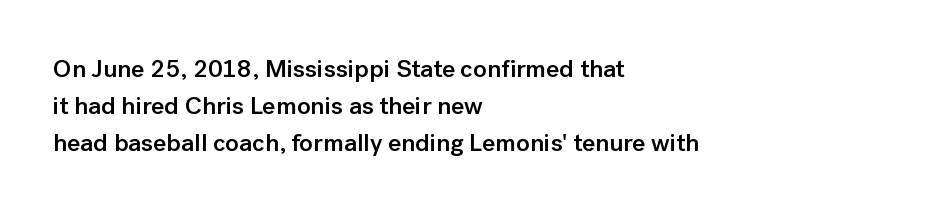
{"italic": "no", "bold": "semi", "underline": "no", "align": "left", "line_spacing": "normal", "line_spacing_ratio": 1.48, "letter_spacing": "normal", "letter_spacing_em": 0.0, "glyph_px": 25}
